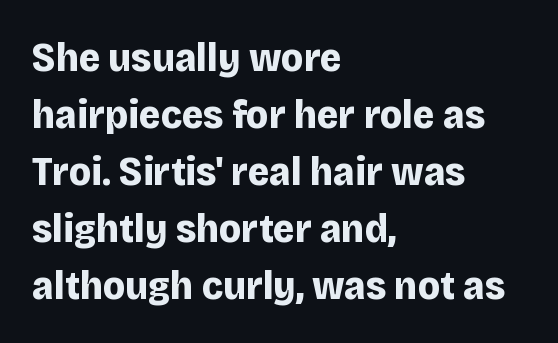
The image shows 41 px bold sans-serif type, upright; set left-aligned, normal line spacing (1.39x), normal letter spacing, not underlined; low stroke contrast and a large x-height.
